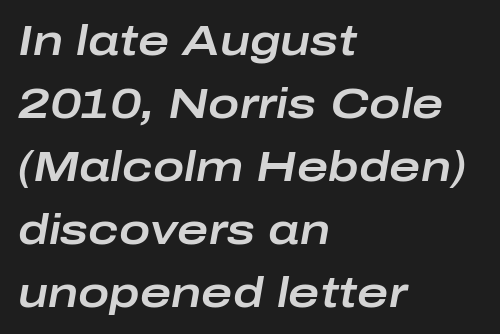
Q: Is the text italic (slanted)? A: Yes, it leans right by about 10 degrees.
Q: Is the text underlined? A: No.
Q: How is the paragraph aligned? A: Left-aligned.
Q: Is the spacing between letters normal or unusually wide? A: Normal.
Q: Is the spacing between lines tight, normal or loose? A: Normal.
Q: Width (condensed, normal, or wide)? A: Wide.
Q: Stroke contrast? A: Low.
Q: x-height? A: Medium.
Q: Monospaced? A: No.
